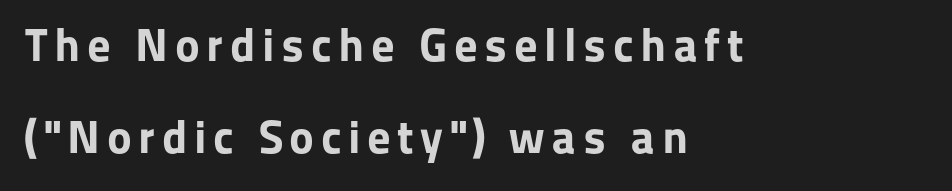
Casual observation: everything's shoved over to the left. Nope, not italic — everything's standing straight. What weight is shown? A full bold with thick strokes. The area under the type is left untouched. Spacing verdict: proportional, widths tailored to each character. The font family rendered here belongs to the sans-serif group.
